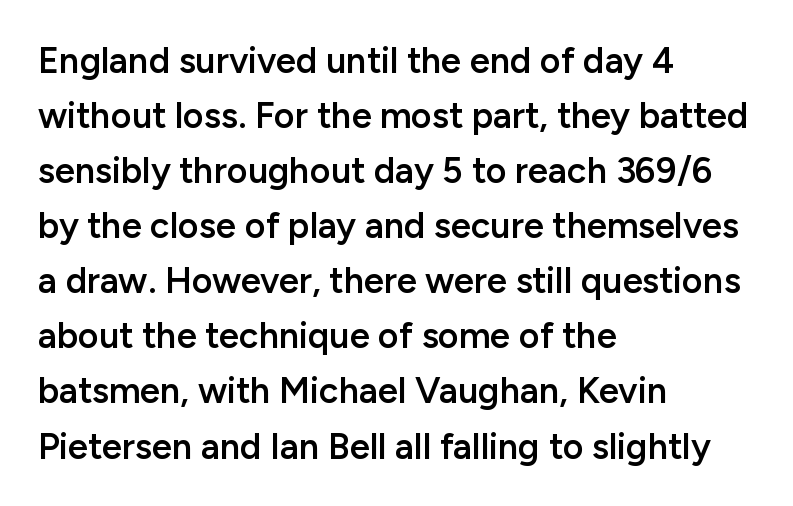
{"serif": "no", "italic": "no", "bold": "semi", "weight": "semibold", "width": "normal", "stroke_contrast": "low", "x_height": "medium", "monospaced": "no", "underline": "no", "align": "left", "line_spacing": "normal", "line_spacing_ratio": 1.53, "letter_spacing": "normal", "letter_spacing_em": 0.0, "glyph_px": 36}
